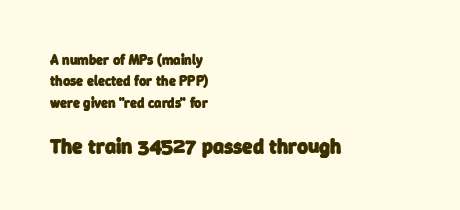
This sample is left-justified, so line endings fall wherever the words run out. Compared with typical body copy, the letter spacing here is the same. A normal amount of white space separates one row of letters from the next. Compare the two chunks: the lower has the greater cap height.
